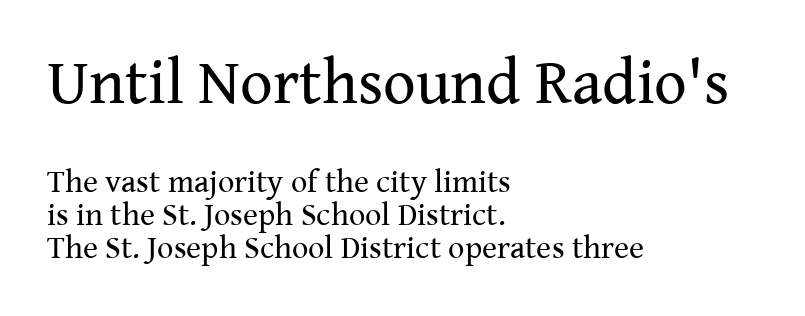
{"serif": "yes", "italic": "no", "bold": "no", "weight": "regular", "width": "normal", "stroke_contrast": "medium", "x_height": "medium", "monospaced": "no", "underline": "no", "align": "left", "line_spacing": "tight", "line_spacing_ratio": 1.03, "letter_spacing": "normal", "letter_spacing_em": 0.0, "larger_block": "first", "size_ratio": 2.0, "glyph_px": 64}
